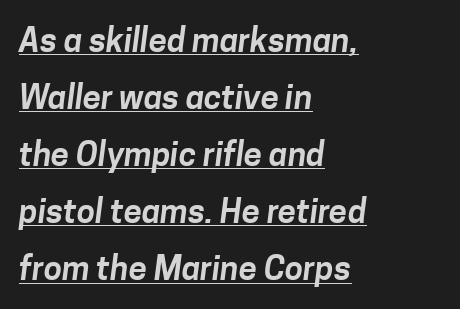
Q: Is the typeface a serif or a sans-serif typeface? A: Sans-serif.
Q: Is the text underlined? A: Yes.
Q: How is the paragraph aligned? A: Left-aligned.
Q: Is the spacing between letters normal or unusually wide? A: Normal.
Q: Width (condensed, normal, or wide)? A: Normal.
Q: Stroke contrast? A: Low.
Q: x-height? A: Medium.
Q: Monospaced? A: No.
